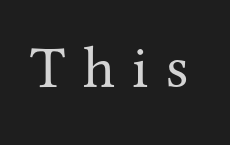
The specimen omits any rule beneath the text block's lines. Every stem runs plumb, perpendicular to the baseline. Short note: letters widely spaced. The font family rendered here belongs to the serif group. Is this a fixed-width face? No — the glyphs have proportional, varying widths.
